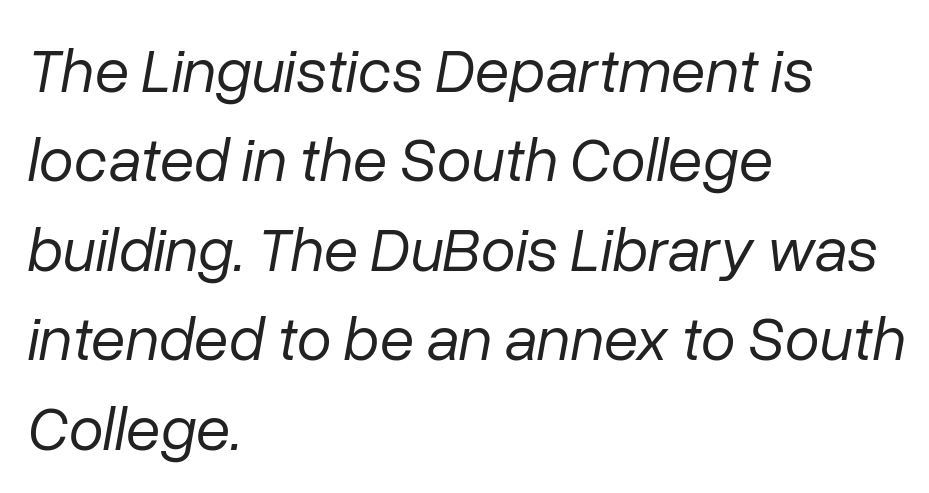
{"italic": "yes", "lean": "right", "slant_degrees": 10, "bold": "no", "weight": "regular", "width": "normal", "stroke_contrast": "low", "x_height": "medium", "monospaced": "no", "underline": "no", "align": "left", "line_spacing": "normal", "line_spacing_ratio": 1.42, "letter_spacing": "normal", "letter_spacing_em": 0.0, "glyph_px": 63}
